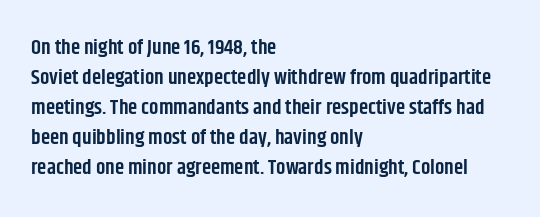
The image shows 21 px text type, upright; set left-aligned, normal line spacing (1.43x), normal letter spacing, not underlined.
